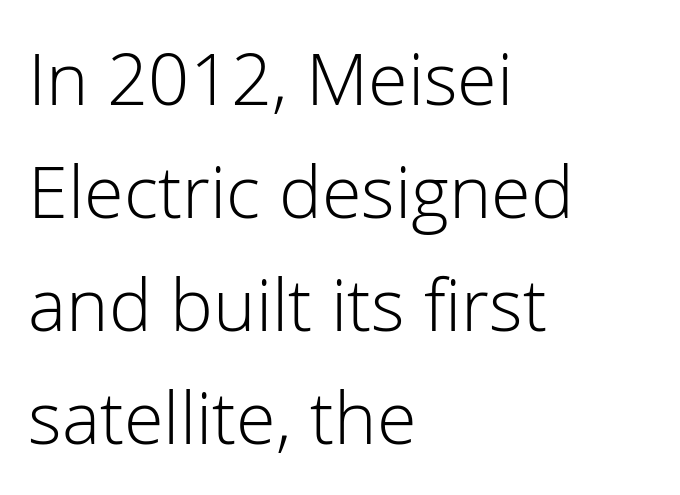
No chunkiness to these letters — they're not bold. The passage shown has conventional tracking throughout. Regular leading. These lines are set flush left with a ragged right edge. If you drew a line through each stem, it would be perfectly vertical.
